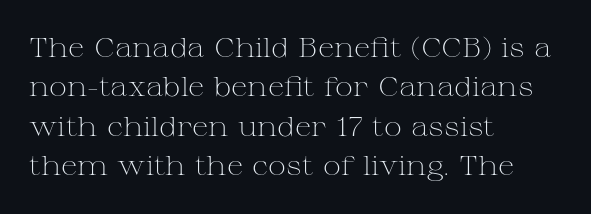
{"italic": "no", "bold": "no", "underline": "no", "align": "left", "line_spacing": "normal", "line_spacing_ratio": 1.46, "letter_spacing": "normal", "letter_spacing_em": 0.0, "glyph_px": 27}
